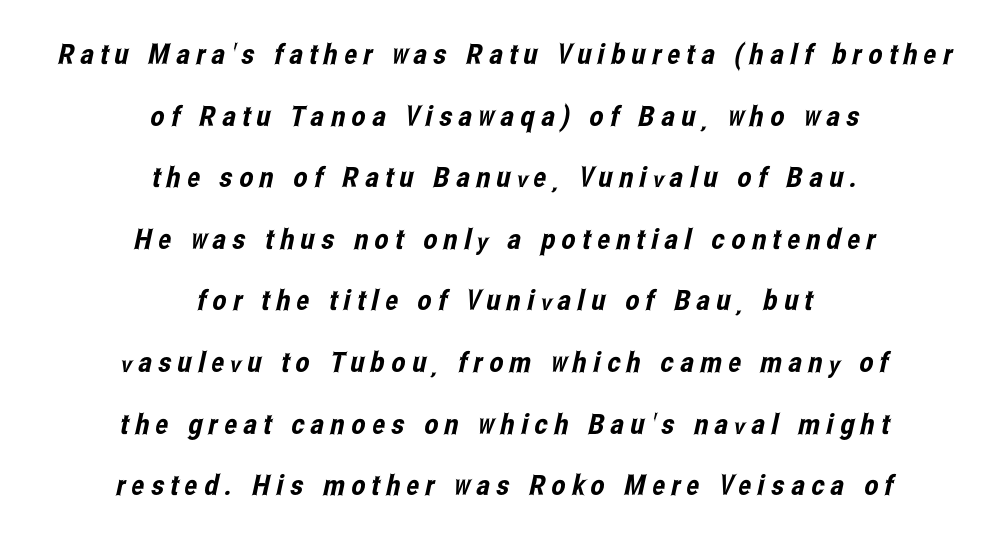
Q: Is the typeface a serif or a sans-serif typeface? A: Sans-serif.
Q: Is the text underlined? A: No.
Q: How is the paragraph aligned? A: Centered.
Q: Is the spacing between letters normal or unusually wide? A: Unusually wide.
Q: Is the spacing between lines tight, normal or loose? A: Loose.
Q: Width (condensed, normal, or wide)? A: Condensed.
Q: Stroke contrast? A: Low.
Q: x-height? A: Medium.
Q: Monospaced? A: No.
